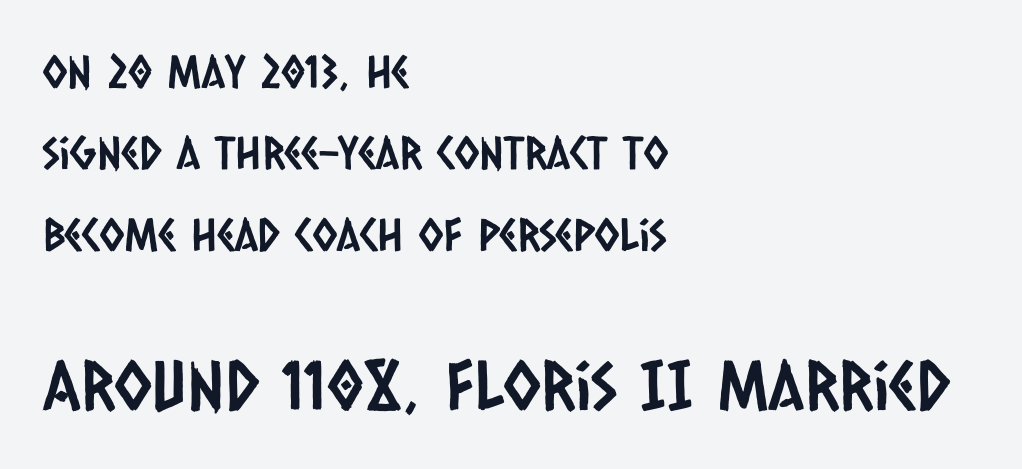
Q: Is the typeface a serif or a sans-serif typeface? A: Sans-serif.
Q: Is the text underlined? A: No.
Q: How is the paragraph aligned? A: Left-aligned.
Q: Is the spacing between letters normal or unusually wide? A: Normal.
Q: Which block of text is set in a larger size, the first (top) or the second (bottom)? A: The second (bottom) one.
Q: Width (condensed, normal, or wide)? A: Condensed.
Q: Stroke contrast? A: Low.
Q: x-height? A: Large.
Q: Monospaced? A: No.
